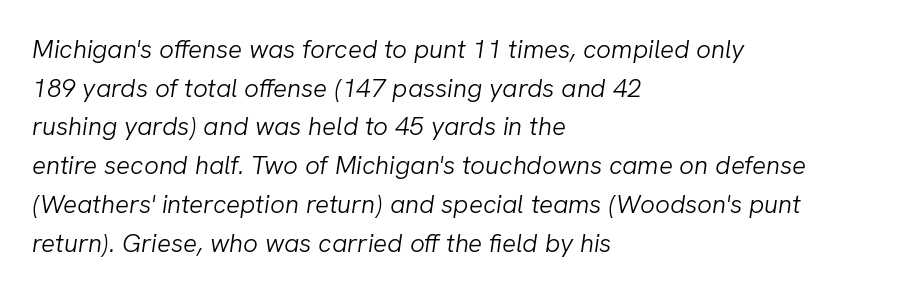
Q: Is the text bold? A: No.
Q: Is the text italic (slanted)? A: Yes, it leans right by about 8 degrees.
Q: Is the text underlined? A: No.
Q: How is the paragraph aligned? A: Left-aligned.
Q: Is the spacing between letters normal or unusually wide? A: Normal.
Q: Is the spacing between lines tight, normal or loose? A: Normal.
